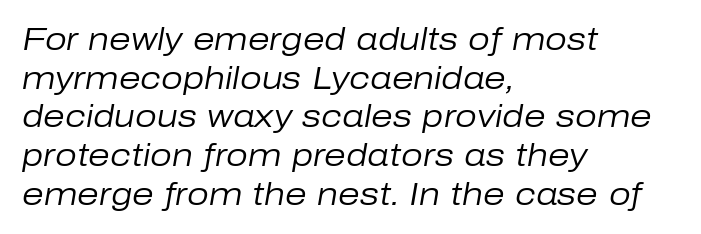
These lines are rendered in a variable-pitch font. These lines are set flush left with a ragged right edge. The characters are drawn with everyday or finer stroke widths. Look at the tracking — it's just the regular setting, nothing added.
